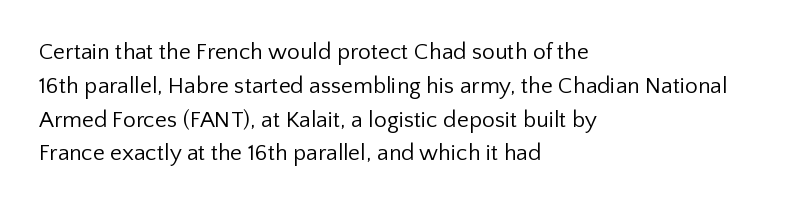
The image shows 23 px text type, upright; set left-aligned, normal line spacing (1.47x), normal letter spacing, not underlined.
